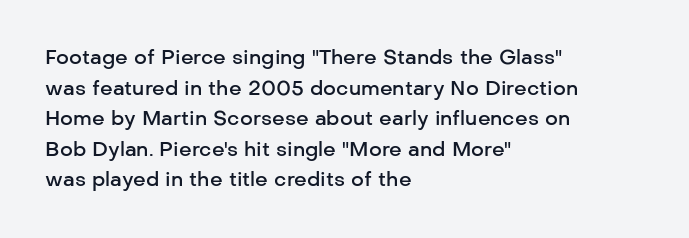
{"italic": "no", "bold": "semi", "underline": "no", "align": "left", "line_spacing": "normal", "line_spacing_ratio": 1.53, "letter_spacing": "normal", "letter_spacing_em": 0.0, "glyph_px": 20}
